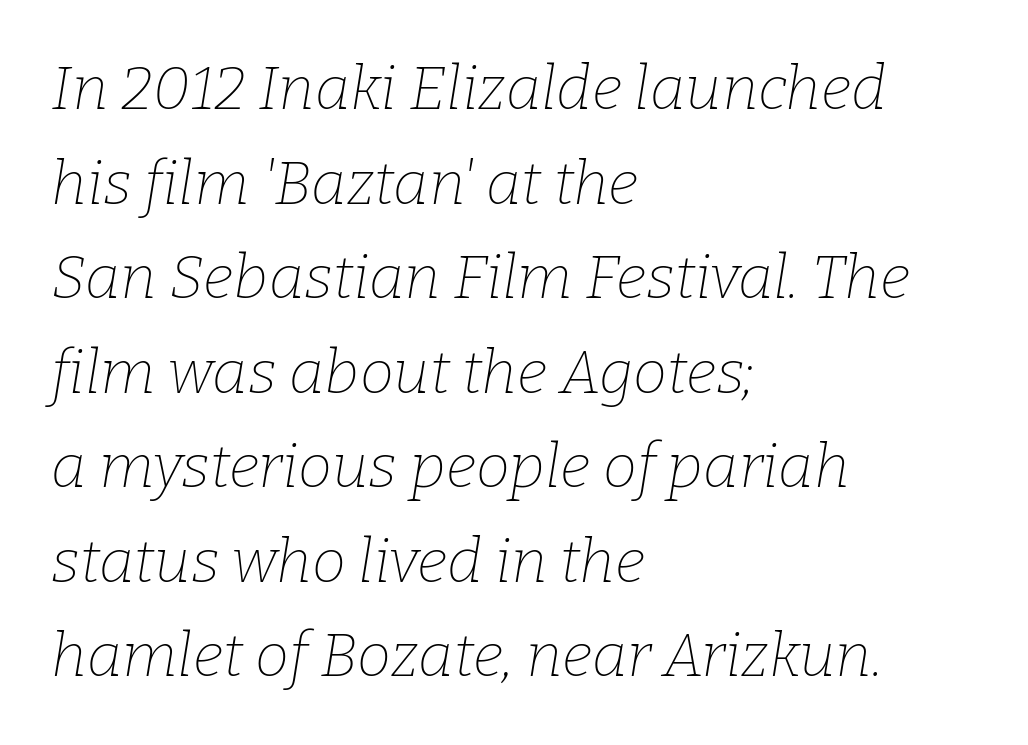
Stroke mass is kept to a normal reading level or below. Slanted lettering throughout. The rendering uses natural spacing where letterforms have individual widths. Line starts are locked; line ends wander. Typographically, this falls in the serif category. If you measured baseline to baseline, you'd find a middling distance.
